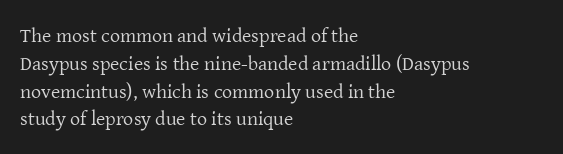
Nothing heavy about these letters — not bold at all. Compared with a centered layout, this one pins lines to the left instead. Spacing between characters is what you'd get straight out of the box. Posture: vertical. Anything drawn beneath the words? Only blank space.
